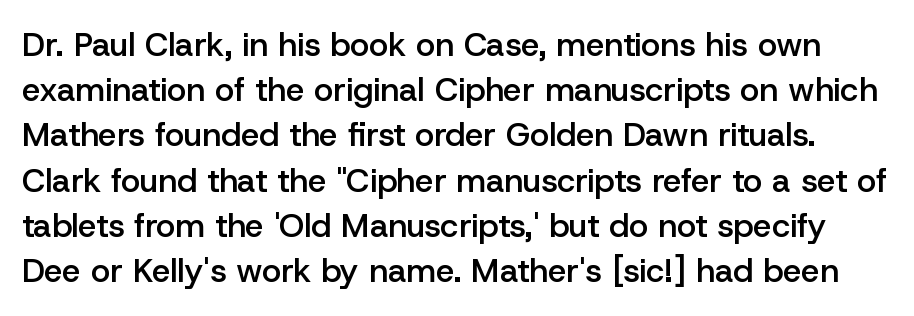
This sample uses a sans-serif face. The specimen omits any rule beneath the text block's lines. The rendering uses natural spacing where letterforms have individual widths. A semibold gives these letters moderate extra thickness, short of bold. Here the glyphs are tracked normally, forming tight word shapes. Reading down the column, the eye jumps a familiar distance to each next line.
